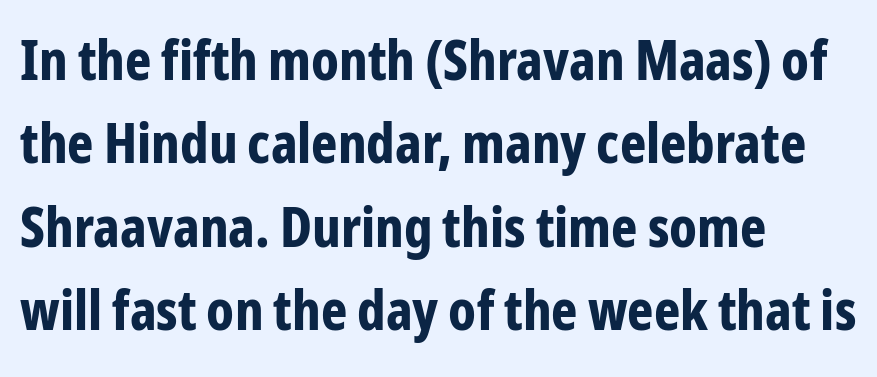
{"serif": "no", "italic": "no", "bold": "yes", "weight": "bold", "width": "condensed", "stroke_contrast": "low", "x_height": "medium", "monospaced": "no", "underline": "no", "align": "left", "line_spacing": "normal", "line_spacing_ratio": 1.49, "letter_spacing": "normal", "letter_spacing_em": 0.0, "glyph_px": 56}
